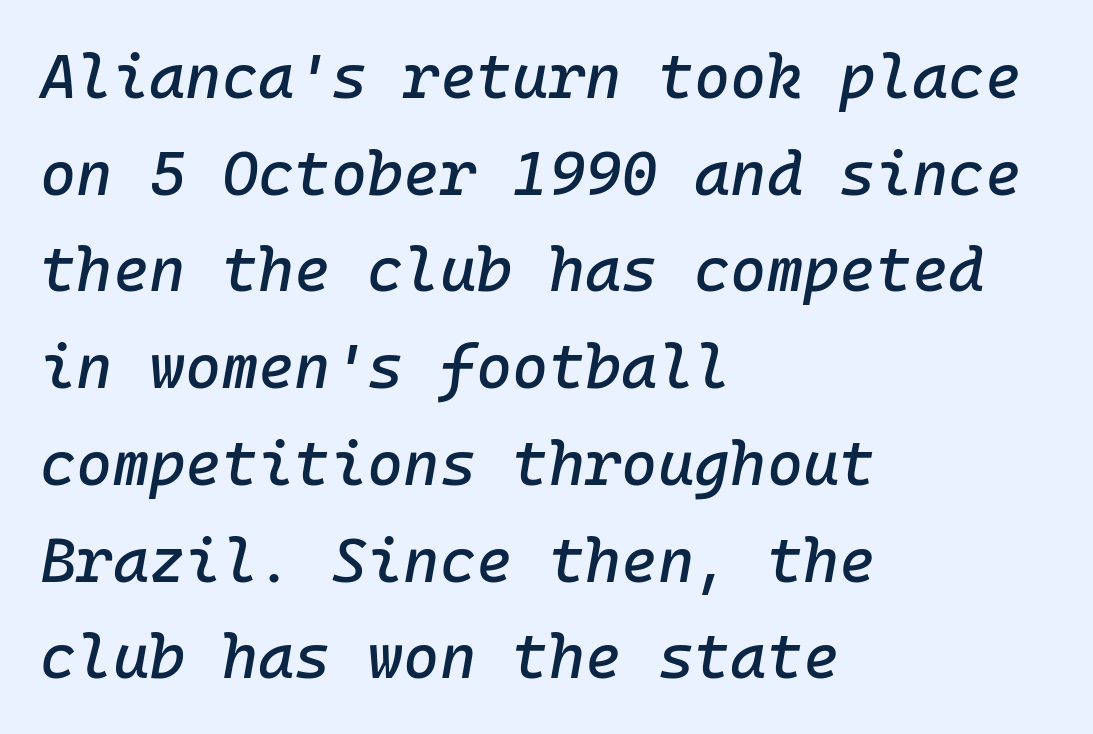
The paragraph shown leans on its left margin. Descenders hang freely into open space. These lines keep a tight, regular rhythm from letter to letter. The whole block is typeset with a tilt. A typesetter would call this leading conventional body-copy spacing.
